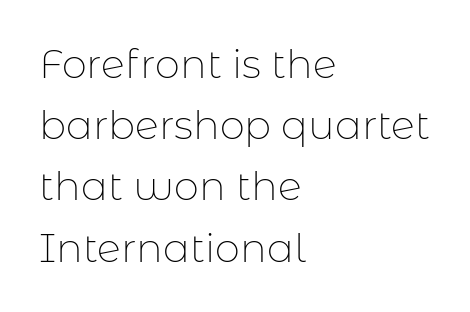
{"serif": "no", "italic": "no", "bold": "no", "weight": "thin", "width": "normal", "stroke_contrast": "low", "x_height": "medium", "monospaced": "no", "underline": "no", "align": "left", "line_spacing": "normal", "line_spacing_ratio": 1.53, "letter_spacing": "normal", "letter_spacing_em": 0.0, "glyph_px": 40}
